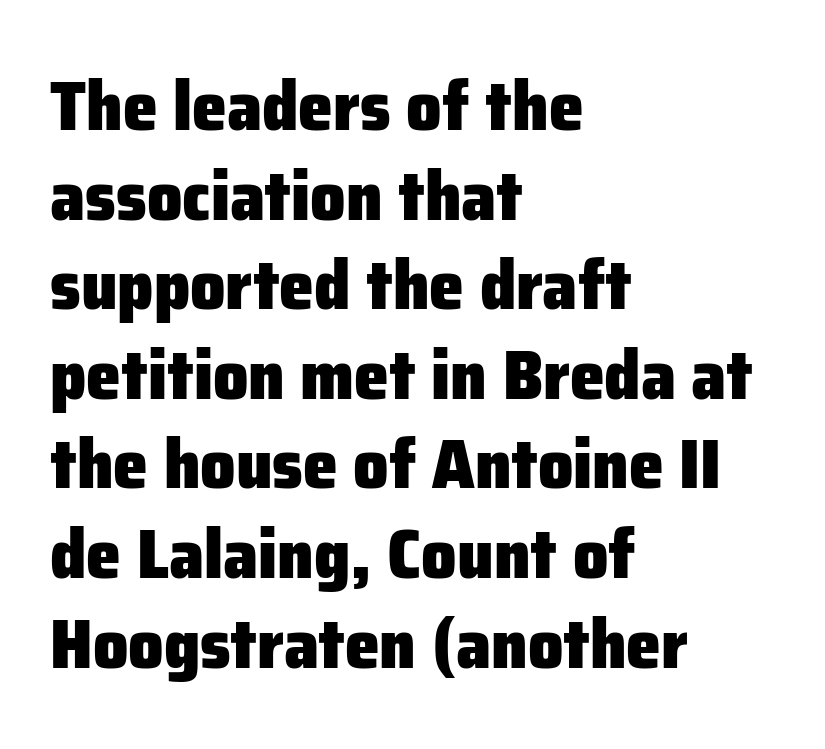
The image shows 70 px heavy sans-serif type, upright; set left-aligned, normal line spacing (1.28x), normal letter spacing, not underlined; low stroke contrast and a medium x-height.
